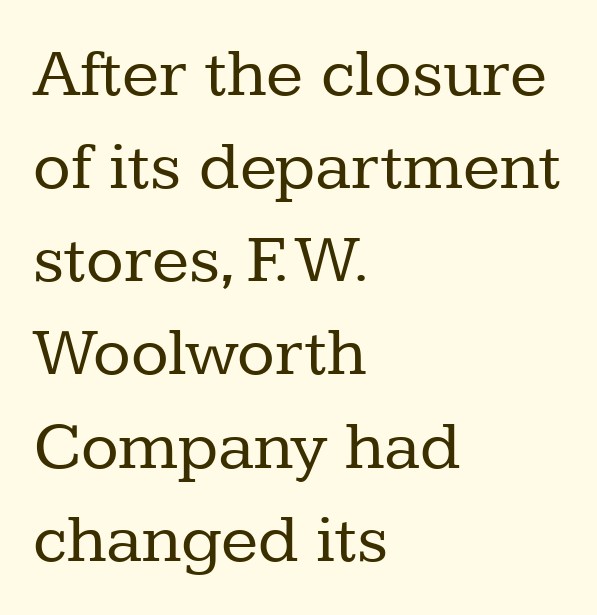
{"serif": "yes", "italic": "no", "bold": "no", "weight": "regular", "width": "normal", "stroke_contrast": "low", "x_height": "medium", "monospaced": "no", "underline": "no", "align": "left", "line_spacing": "normal", "line_spacing_ratio": 1.35, "letter_spacing": "normal", "letter_spacing_em": 0.0, "glyph_px": 69}
